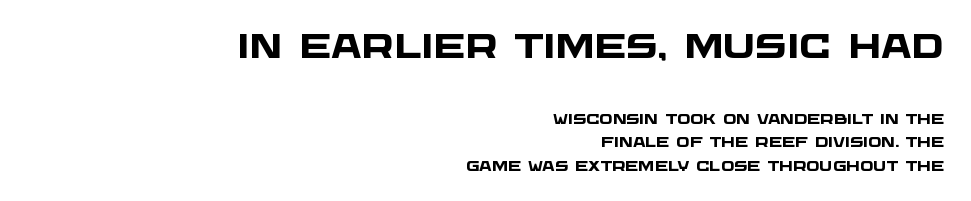
Look at the bottom of the vertical strokes: they stop flat, with no serifs. Short and long lines alike share a common ending point at right. Pretty heavy lettering here — definitely bold. These lines sit exactly where default settings would place them. This sample has the flowing, uneven cadence of proportional lettering.
